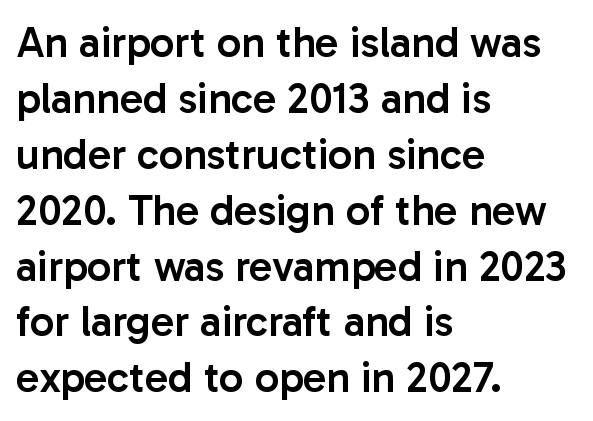
Q: Is the text bold? A: Semi-bold.
Q: Is the text italic (slanted)? A: No, it is upright.
Q: Is the typeface a serif or a sans-serif typeface? A: Sans-serif.
Q: Is the text underlined? A: No.
Q: How is the paragraph aligned? A: Left-aligned.
Q: Is the spacing between letters normal or unusually wide? A: Normal.
Q: Is the spacing between lines tight, normal or loose? A: Normal.
Q: Width (condensed, normal, or wide)? A: Normal.
Q: Stroke contrast? A: Low.
Q: x-height? A: Medium.
Q: Monospaced? A: No.
